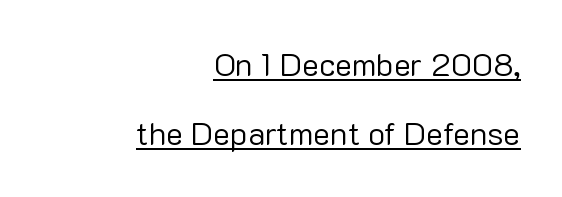
The image shows 32 px regular-weight sans-serif type, upright; set right-aligned, loose line spacing (2.16x), normal letter spacing, underlined; low stroke contrast and a medium x-height.
